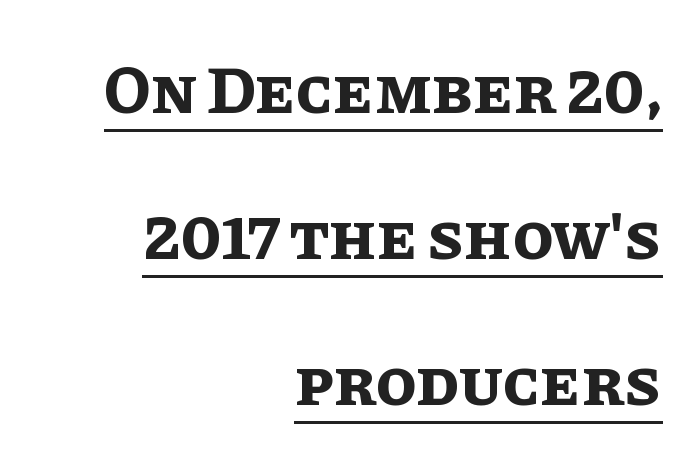
Q: Is the text bold? A: Yes.
Q: Is the text italic (slanted)? A: No, it is upright.
Q: Is the text underlined? A: Yes.
Q: How is the paragraph aligned? A: Right-aligned.
Q: Is the spacing between letters normal or unusually wide? A: Normal.
Q: Is the spacing between lines tight, normal or loose? A: Loose.
Q: Width (condensed, normal, or wide)? A: Normal.
Q: Stroke contrast? A: Low.
Q: x-height? A: Large.
Q: Monospaced? A: No.
